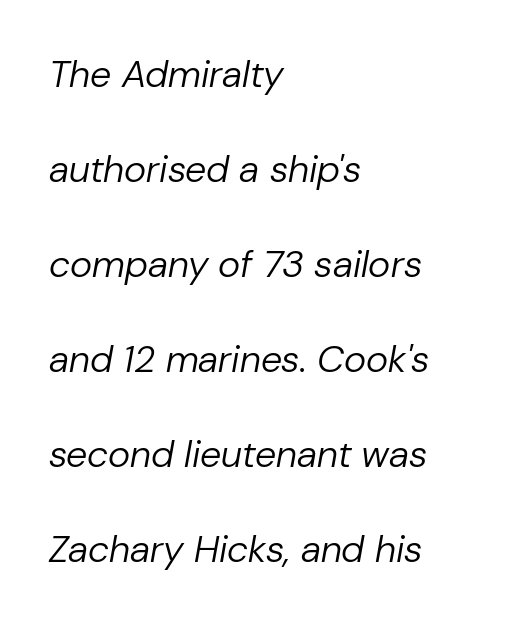
Q: Is the text bold? A: No.
Q: Is the text italic (slanted)? A: Yes, it leans right by about 10 degrees.
Q: Is the text underlined? A: No.
Q: How is the paragraph aligned? A: Left-aligned.
Q: Is the spacing between letters normal or unusually wide? A: Normal.
Q: Is the spacing between lines tight, normal or loose? A: Loose.
Q: Width (condensed, normal, or wide)? A: Normal.
Q: Stroke contrast? A: Low.
Q: x-height? A: Medium.
Q: Monospaced? A: No.
